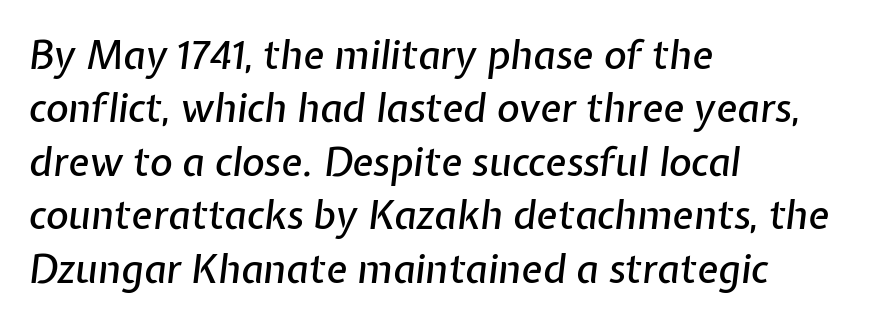
The image shows 39 px text type, italic (leaning right); set left-aligned, normal line spacing (1.37x), normal letter spacing, not underlined; low stroke contrast and a medium x-height.
